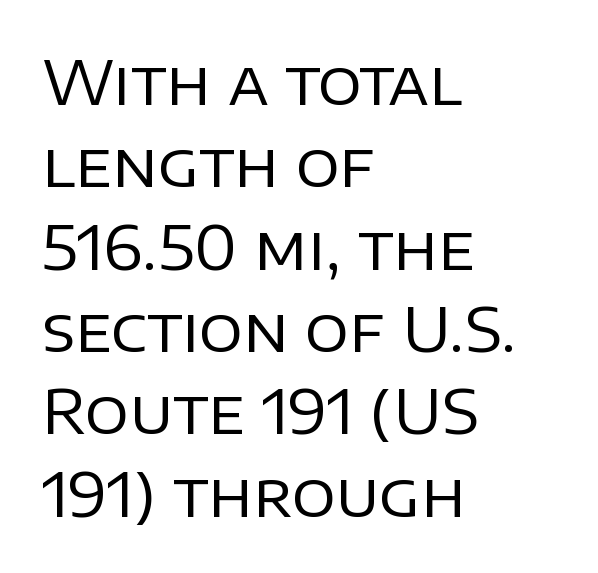
{"serif": "no", "italic": "no", "bold": "no", "weight": "regular", "width": "normal", "stroke_contrast": "low", "x_height": "large", "monospaced": "no", "underline": "no", "align": "left", "line_spacing": "normal", "line_spacing_ratio": 1.35, "letter_spacing": "normal", "letter_spacing_em": 0.0, "glyph_px": 61}
